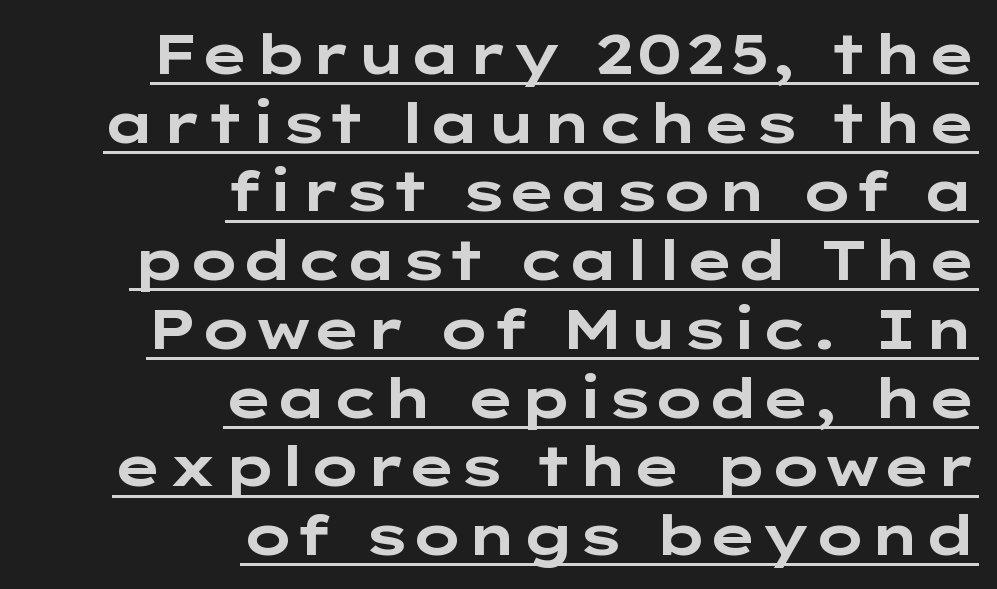
{"serif": "no", "italic": "no", "bold": "yes", "weight": "bold", "width": "wide", "stroke_contrast": "low", "x_height": "medium", "underline": "yes", "align": "right", "line_spacing": "normal", "line_spacing_ratio": 1.25, "letter_spacing": "normal", "letter_spacing_em": 0.0, "glyph_px": 55}
